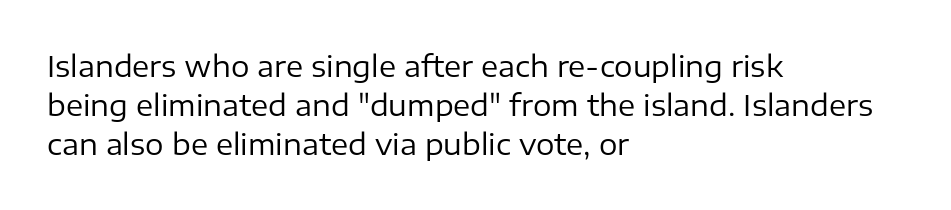
{"serif": "no", "italic": "no", "bold": "no", "weight": "regular", "width": "normal", "stroke_contrast": "low", "x_height": "medium", "monospaced": "no", "underline": "no", "align": "left", "line_spacing": "normal", "line_spacing_ratio": 1.35, "letter_spacing": "normal", "letter_spacing_em": 0.0, "glyph_px": 29}
